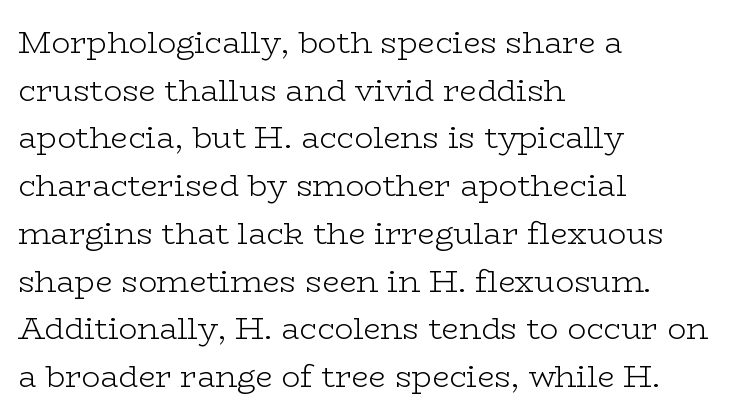
The image shows 31 px light, wide serif type, upright; set left-aligned, normal line spacing (1.54x), normal letter spacing, not underlined; low stroke contrast and a medium x-height.
